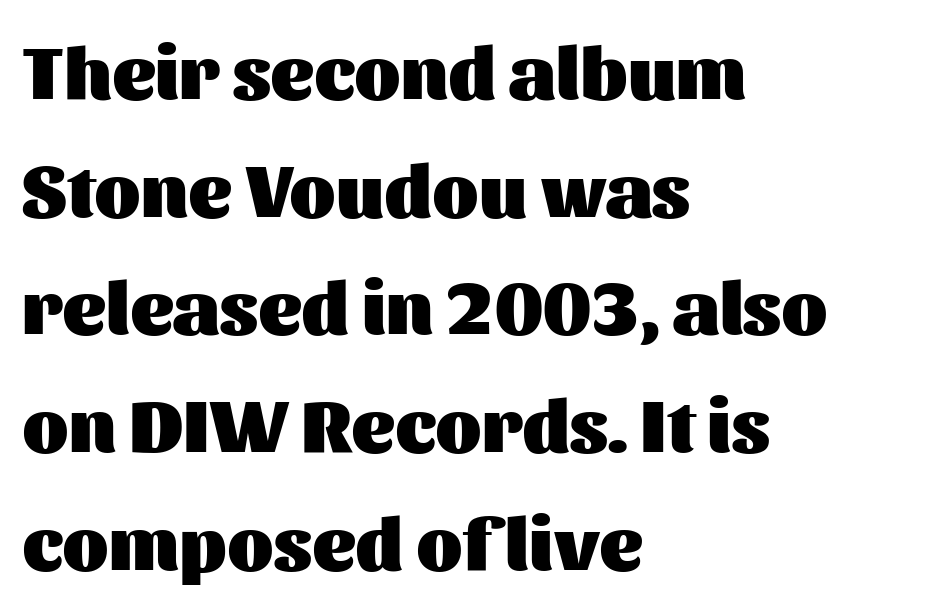
Q: Is the text bold? A: Yes.
Q: Is the text italic (slanted)? A: No, it is upright.
Q: Is the typeface a serif or a sans-serif typeface? A: Sans-serif.
Q: Is the text underlined? A: No.
Q: How is the paragraph aligned? A: Left-aligned.
Q: Is the spacing between letters normal or unusually wide? A: Normal.
Q: Is the spacing between lines tight, normal or loose? A: Normal.
Q: Width (condensed, normal, or wide)? A: Normal.
Q: Stroke contrast? A: Medium.
Q: x-height? A: Medium.
Q: Monospaced? A: No.
